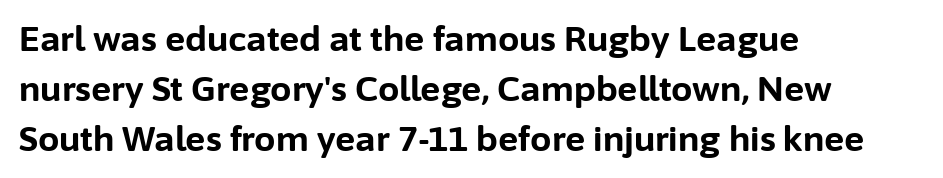
The image shows 34 px bold sans-serif type, upright; set left-aligned, normal line spacing (1.47x), normal letter spacing, not underlined; low stroke contrast and a medium x-height.
